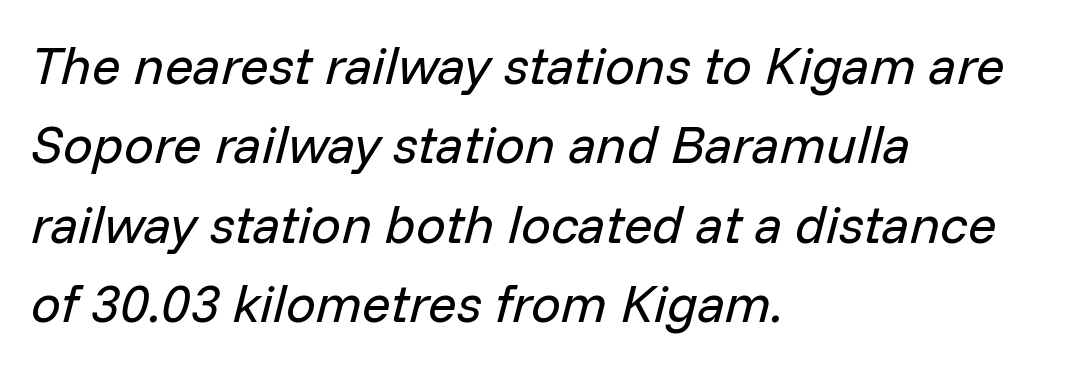
{"italic": "yes", "lean": "right", "slant_degrees": 14, "bold": "no", "weight": "regular", "width": "normal", "stroke_contrast": "low", "x_height": "medium", "monospaced": "no", "underline": "no", "align": "left", "line_spacing": "normal", "line_spacing_ratio": 1.5, "letter_spacing": "normal", "letter_spacing_em": 0.0, "glyph_px": 53}
